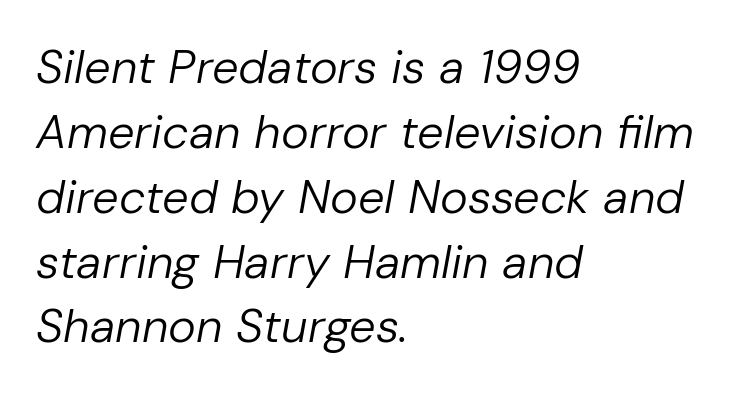
{"italic": "yes", "lean": "right", "slant_degrees": 10, "bold": "no", "weight": "regular", "width": "normal", "stroke_contrast": "low", "x_height": "medium", "monospaced": "no", "underline": "no", "align": "left", "line_spacing": "normal", "line_spacing_ratio": 1.38, "letter_spacing": "normal", "letter_spacing_em": 0.0, "glyph_px": 47}
